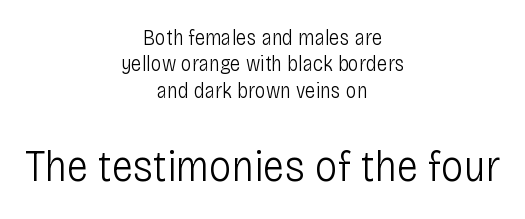
The image shows 45 px light, condensed sans-serif type, upright; set centered, line spacing 1.2x, normal letter spacing, not underlined; the second (bottom) block is 2.05x larger; low stroke contrast and a large x-height.
